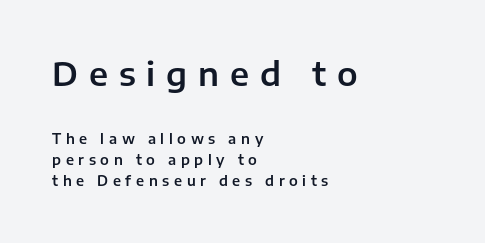
Q: Is the text italic (slanted)? A: No, it is upright.
Q: Is the typeface a serif or a sans-serif typeface? A: Sans-serif.
Q: Is the text underlined? A: No.
Q: How is the paragraph aligned? A: Left-aligned.
Q: Is the spacing between letters normal or unusually wide? A: Unusually wide.
Q: Is the spacing between lines tight, normal or loose? A: Normal.
Q: Which block of text is set in a larger size, the first (top) or the second (bottom)? A: The first (top) one.
Q: Width (condensed, normal, or wide)? A: Normal.
Q: Stroke contrast? A: Low.
Q: x-height? A: Medium.
Q: Monospaced? A: No.
